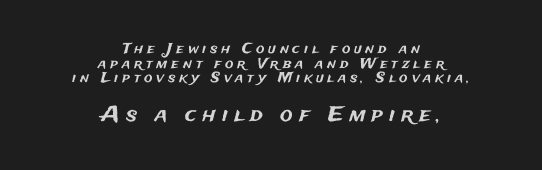
{"underline": "no", "align": "center", "line_spacing": "tight", "line_spacing_ratio": 1.05, "letter_spacing": "wide", "letter_spacing_em": 0.28, "larger_block": "second", "size_ratio": 1.5, "glyph_px": 21}
